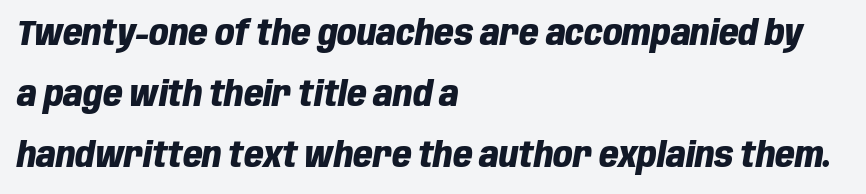
Q: Is the text bold? A: Yes.
Q: Is the text italic (slanted)? A: Yes, it leans right by about 10 degrees.
Q: Is the text underlined? A: No.
Q: How is the paragraph aligned? A: Left-aligned.
Q: Is the spacing between letters normal or unusually wide? A: Normal.
Q: Width (condensed, normal, or wide)? A: Condensed.
Q: Stroke contrast? A: Low.
Q: x-height? A: Large.
Q: Monospaced? A: No.
